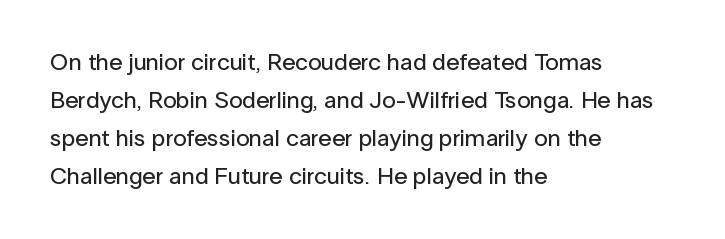
The image shows 24 px text type, upright; set left-aligned, normal line spacing (1.58x), normal letter spacing, not underlined.
